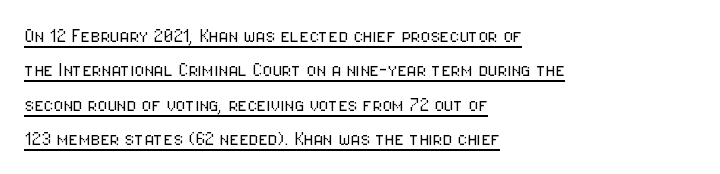
The image shows 22 px text type, upright; set left-aligned, normal line spacing (1.56x), normal letter spacing, underlined.
